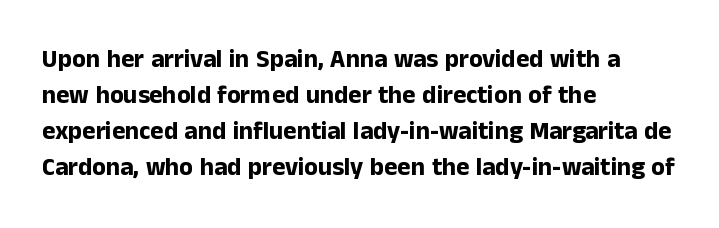
{"italic": "no", "bold": "yes", "underline": "no", "align": "left", "line_spacing": "normal", "line_spacing_ratio": 1.44, "letter_spacing": "normal", "letter_spacing_em": 0.0, "glyph_px": 25}
